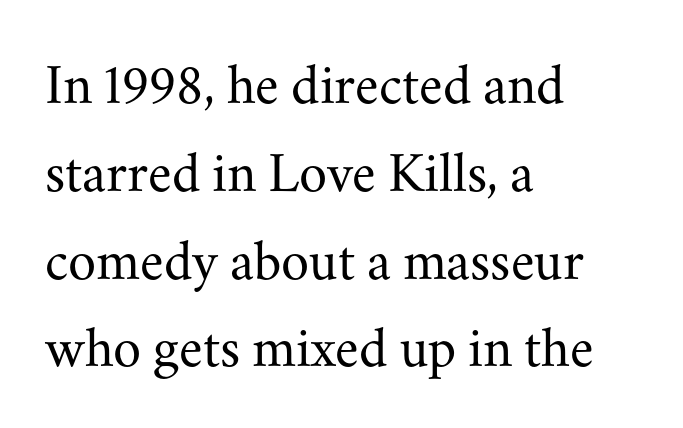
The image shows 57 px regular-weight serif type, upright; set left-aligned, normal line spacing (1.54x), normal letter spacing, not underlined; medium stroke contrast and a small x-height.
